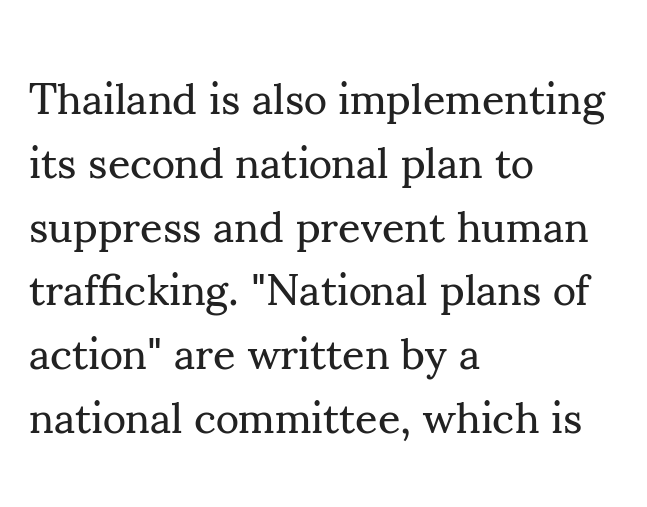
The image shows 44 px regular-weight serif type, upright; set left-aligned, normal line spacing (1.45x), normal letter spacing, not underlined; medium stroke contrast and a small x-height.
